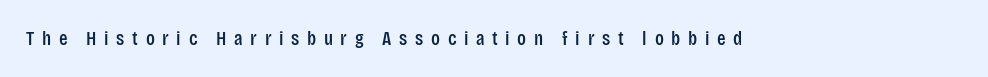
The font's upright variant was chosen for this text. Underlining? Definitely not there. Spacing between characters has been opened up far beyond the box default.
